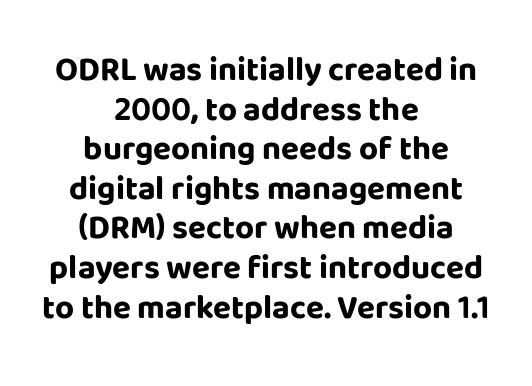
No extra tracking has been applied to these lines. Nobody drew a line under any word here. In terms of weight, the rendering is a true, heavy bold. Is this a sans? Yes — the strokes have no serifs. This is roman type, the default non-slanted kind. Compared with a flush-left layout, this one balances lines on the center instead.
